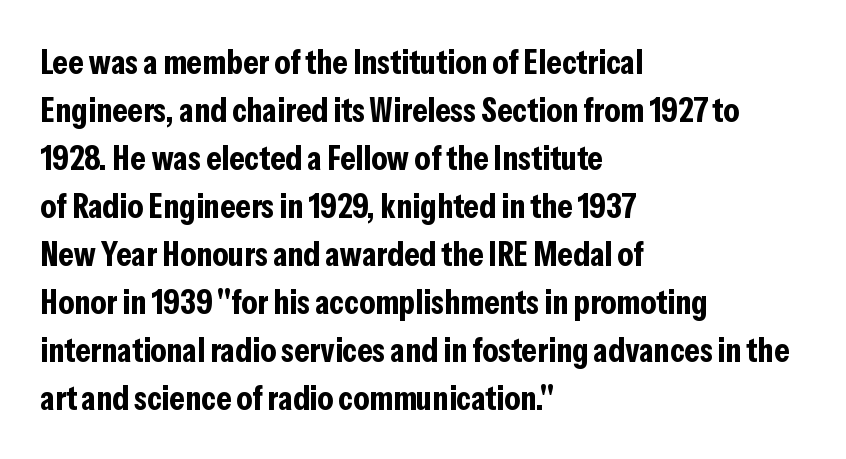
{"serif": "no", "italic": "no", "bold": "yes", "weight": "bold", "width": "condensed", "stroke_contrast": "low", "x_height": "medium", "monospaced": "no", "underline": "no", "align": "left", "line_spacing": "normal", "line_spacing_ratio": 1.37, "letter_spacing": "normal", "letter_spacing_em": 0.0, "glyph_px": 35}
